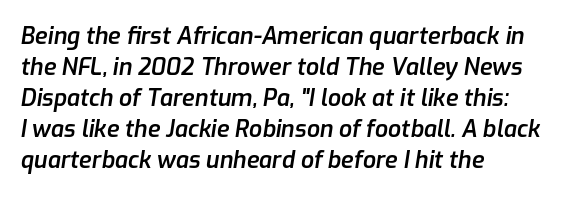
The image shows 23 px text type, italic (leaning right); set left-aligned, normal line spacing (1.35x), normal letter spacing, not underlined.
